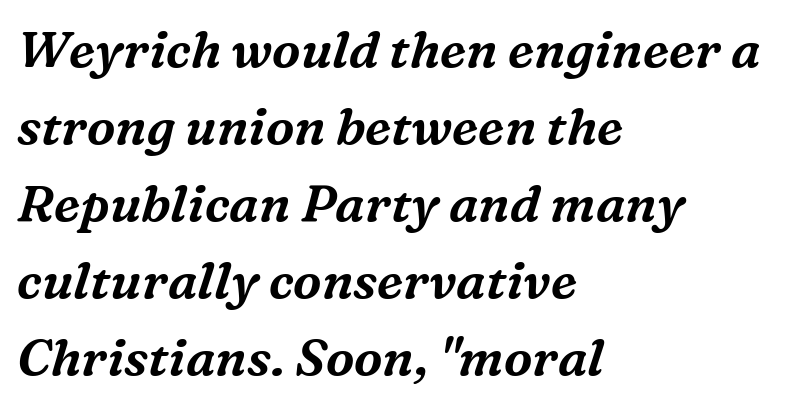
The image shows 51 px serif type, italic (leaning right); set left-aligned, normal line spacing (1.51x), normal letter spacing, not underlined; medium stroke contrast and a medium x-height.
